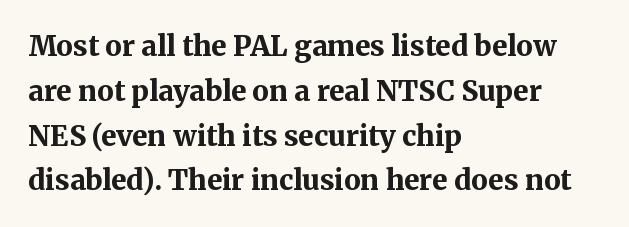
The image shows 28 px bold serif type, upright; set left-aligned, normal line spacing (1.6x), normal letter spacing, not underlined; medium stroke contrast and a medium x-height.
